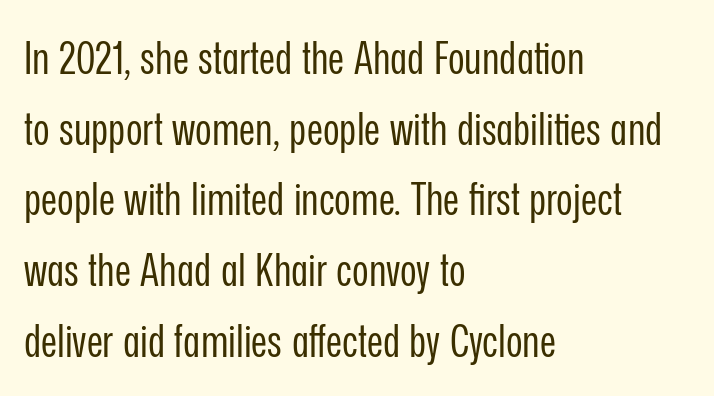
Q: Is the text bold? A: No.
Q: Is the text italic (slanted)? A: No, it is upright.
Q: Is the typeface a serif or a sans-serif typeface? A: Sans-serif.
Q: Is the text underlined? A: No.
Q: How is the paragraph aligned? A: Left-aligned.
Q: Is the spacing between letters normal or unusually wide? A: Normal.
Q: Is the spacing between lines tight, normal or loose? A: Normal.
Q: Width (condensed, normal, or wide)? A: Condensed.
Q: Stroke contrast? A: Low.
Q: x-height? A: Medium.
Q: Monospaced? A: No.
